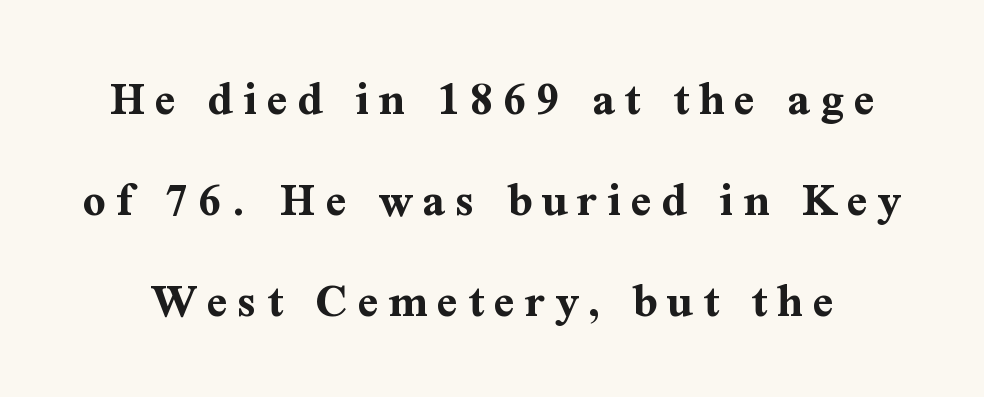
{"serif": "yes", "italic": "no", "bold": "yes", "weight": "bold", "width": "normal", "stroke_contrast": "medium", "x_height": "medium", "monospaced": "no", "underline": "no", "line_spacing": "loose", "line_spacing_ratio": 2.02, "letter_spacing": "wide", "letter_spacing_em": 0.2, "glyph_px": 50}
